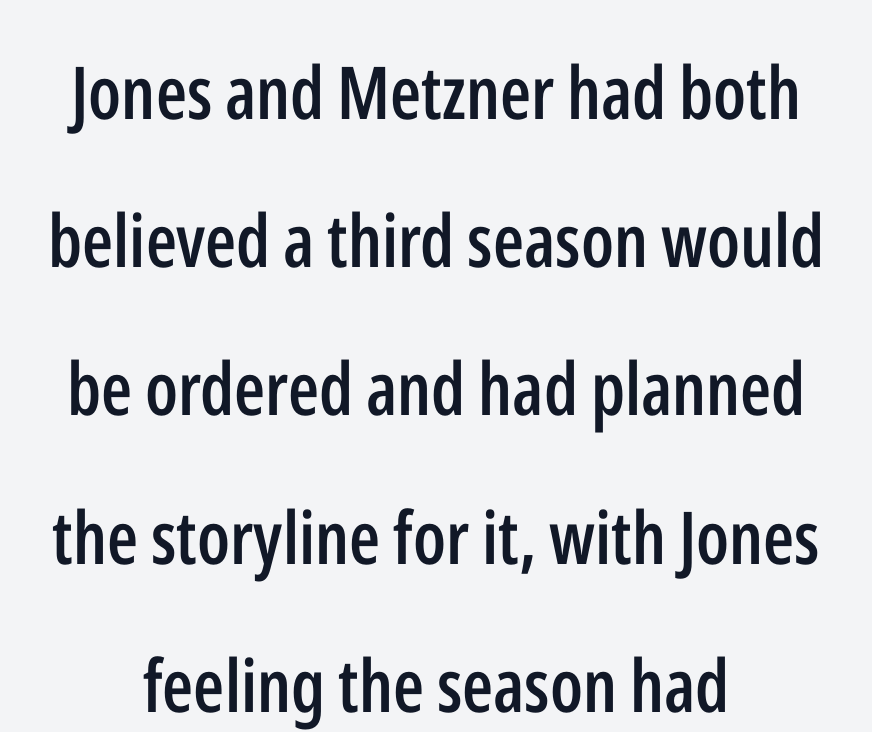
{"serif": "no", "italic": "no", "bold": "semi", "weight": "semibold", "width": "condensed", "stroke_contrast": "low", "x_height": "medium", "monospaced": "no", "underline": "no", "align": "center", "line_spacing": "loose", "line_spacing_ratio": 2.03, "letter_spacing": "normal", "letter_spacing_em": 0.0, "glyph_px": 73}
